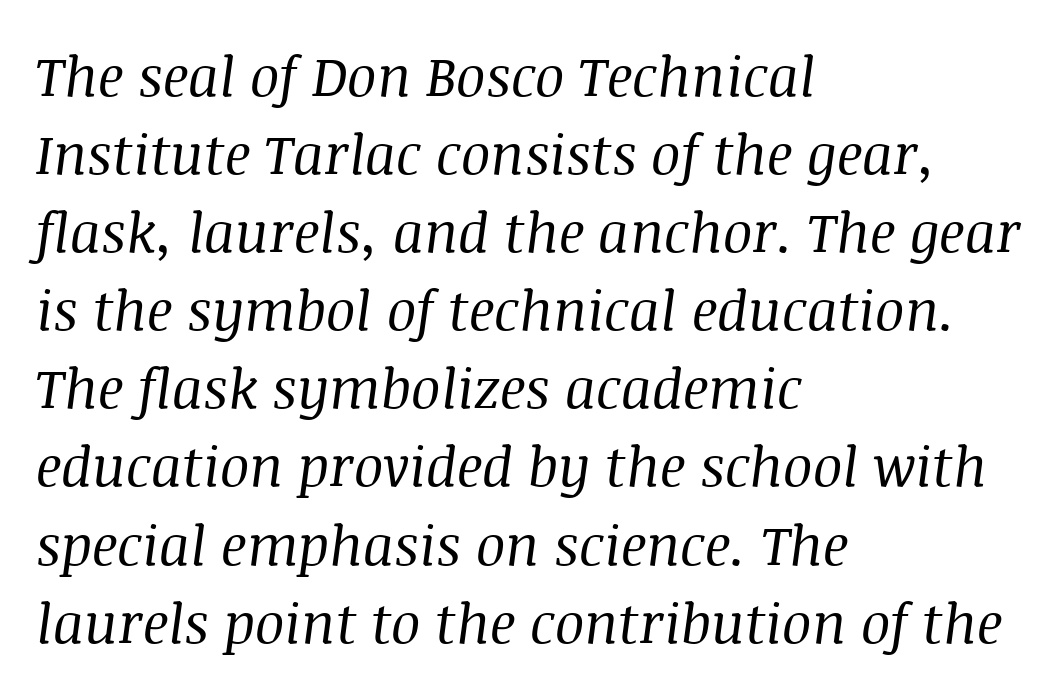
Q: Is the text bold? A: No.
Q: Is the text italic (slanted)? A: Yes, it leans right by about 8 degrees.
Q: Is the typeface a serif or a sans-serif typeface? A: Serif.
Q: Is the text underlined? A: No.
Q: How is the paragraph aligned? A: Left-aligned.
Q: Is the spacing between letters normal or unusually wide? A: Normal.
Q: Is the spacing between lines tight, normal or loose? A: Normal.
Q: Width (condensed, normal, or wide)? A: Normal.
Q: Stroke contrast? A: Medium.
Q: x-height? A: Large.
Q: Monospaced? A: No.
